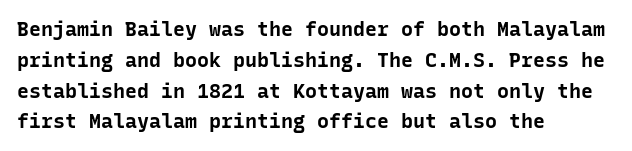
The image shows 20 px bold type, upright; set left-aligned, normal line spacing (1.54x), normal letter spacing, not underlined.
